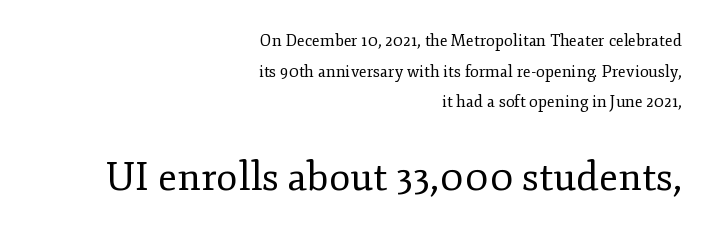
{"serif": "yes", "italic": "no", "bold": "no", "weight": "regular", "width": "normal", "stroke_contrast": "low", "x_height": "small", "monospaced": "no", "underline": "no", "align": "right", "line_spacing": "loose", "line_spacing_ratio": 1.92, "letter_spacing": "normal", "letter_spacing_em": 0.0, "larger_block": "second", "size_ratio": 2.44, "glyph_px": 39}
